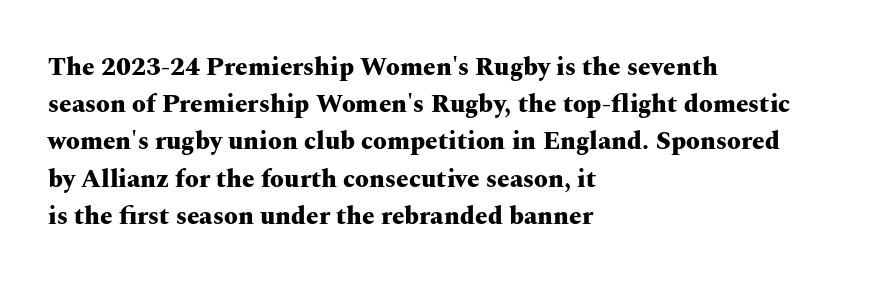
The image shows 25 px bold type, upright; set left-aligned, normal line spacing (1.49x), normal letter spacing, not underlined.
